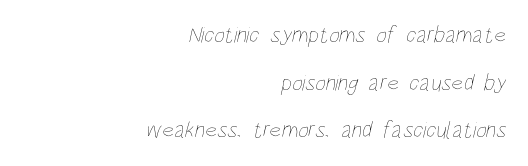
Q: Is the text bold? A: No.
Q: Is the text underlined? A: No.
Q: How is the paragraph aligned? A: Right-aligned.
Q: Is the spacing between letters normal or unusually wide? A: Normal.
Q: Is the spacing between lines tight, normal or loose? A: Loose.
